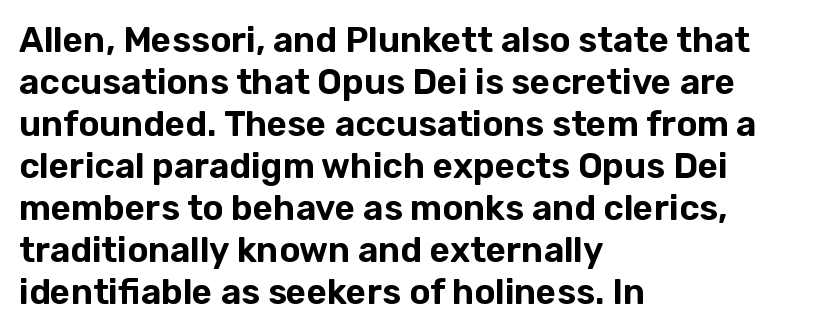
Q: Is the text italic (slanted)? A: No, it is upright.
Q: Is the typeface a serif or a sans-serif typeface? A: Sans-serif.
Q: Is the text underlined? A: No.
Q: How is the paragraph aligned? A: Left-aligned.
Q: Is the spacing between letters normal or unusually wide? A: Normal.
Q: Width (condensed, normal, or wide)? A: Normal.
Q: Stroke contrast? A: Low.
Q: x-height? A: Medium.
Q: Monospaced? A: No.
